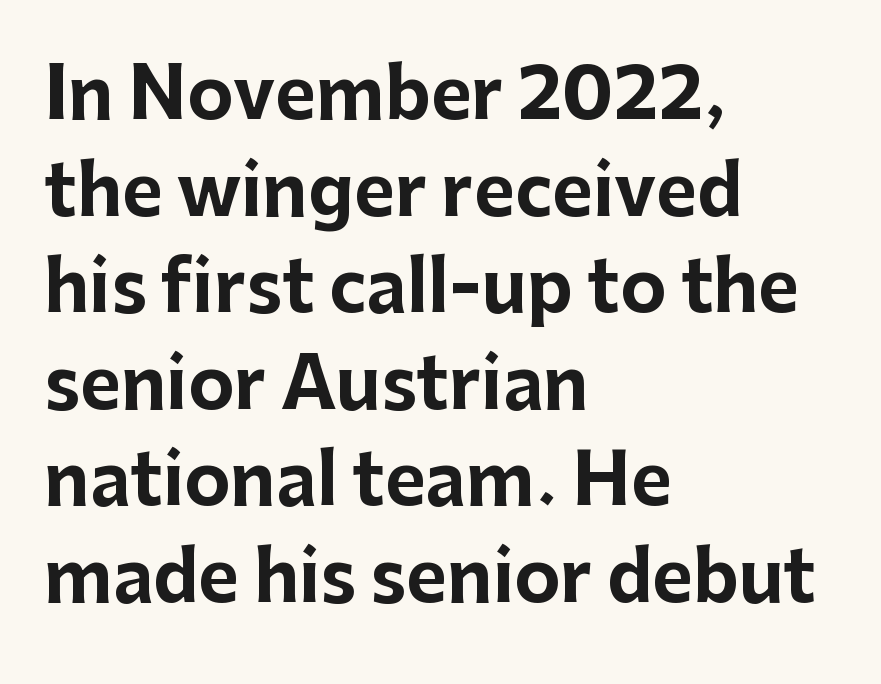
Look at the bottom of the vertical strokes: they stop flat, with no serifs. Do the characters align in a grid? No, the font is proportional. Only glyphs here, with clear space below each row. The lines sit at an ordinary, default distance from one another.
